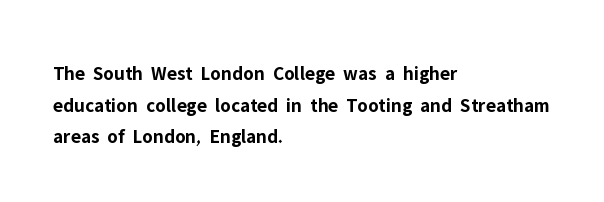
{"italic": "no", "bold": "yes", "underline": "no", "align": "left", "line_spacing": "normal", "line_spacing_ratio": 1.58, "letter_spacing": "normal", "letter_spacing_em": 0.0, "glyph_px": 20}
